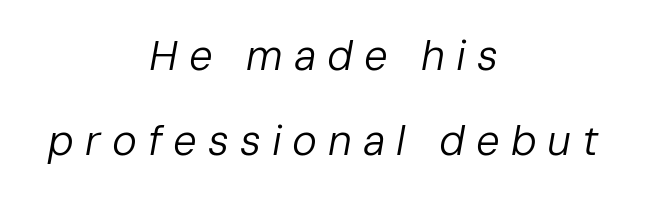
Q: Is the text bold? A: No.
Q: Is the text italic (slanted)? A: Yes, it leans right by about 10 degrees.
Q: Is the text underlined? A: No.
Q: How is the paragraph aligned? A: Centered.
Q: Is the spacing between letters normal or unusually wide? A: Unusually wide.
Q: Is the spacing between lines tight, normal or loose? A: Loose.
Q: Width (condensed, normal, or wide)? A: Normal.
Q: Stroke contrast? A: Low.
Q: x-height? A: Medium.
Q: Monospaced? A: No.
